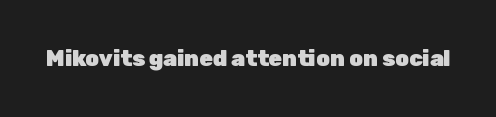
The image shows 22 px bold type, upright; set normal letter spacing, not underlined.
